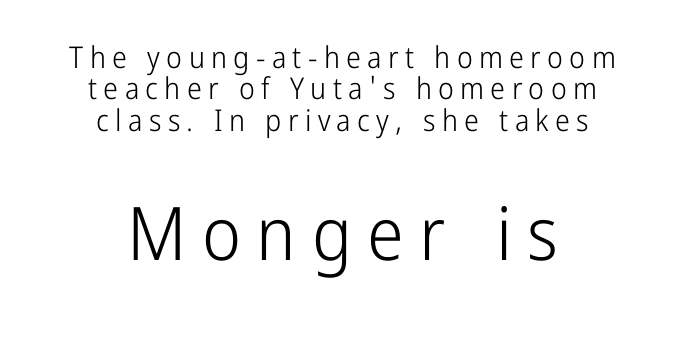
The image shows 74 px light, condensed sans-serif type, upright; set centered, tight line spacing (1.05x), unusually wide letter spacing (+0.21 em), not underlined; the second (bottom) block is 2.47x larger; low stroke contrast and a medium x-height.
